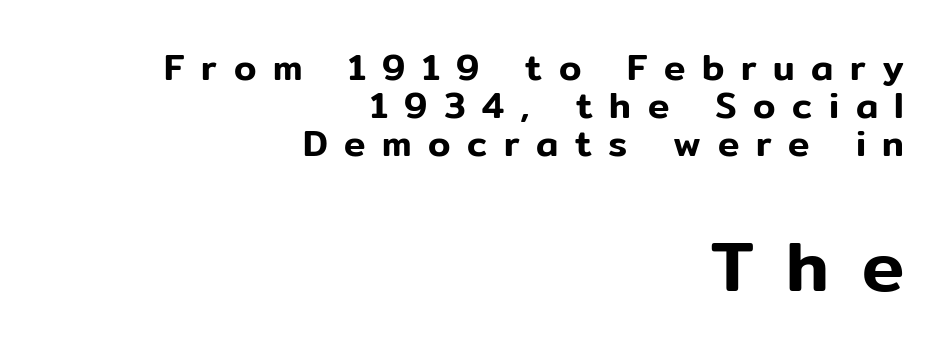
Q: Is the text italic (slanted)? A: No, it is upright.
Q: Is the typeface a serif or a sans-serif typeface? A: Sans-serif.
Q: Is the text underlined? A: No.
Q: How is the paragraph aligned? A: Right-aligned.
Q: Is the spacing between letters normal or unusually wide? A: Unusually wide.
Q: Is the spacing between lines tight, normal or loose? A: Tight.
Q: Which block of text is set in a larger size, the first (top) or the second (bottom)? A: The second (bottom) one.
Q: Width (condensed, normal, or wide)? A: Normal.
Q: Stroke contrast? A: Low.
Q: x-height? A: Medium.
Q: Monospaced? A: No.
